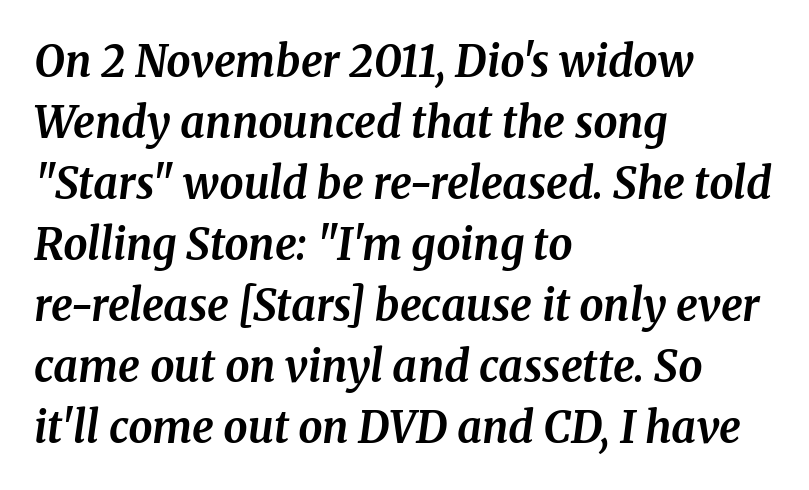
The image shows 43 px bold serif type, italic (leaning right); set left-aligned, normal line spacing (1.42x), normal letter spacing, not underlined; medium stroke contrast and a medium x-height.
